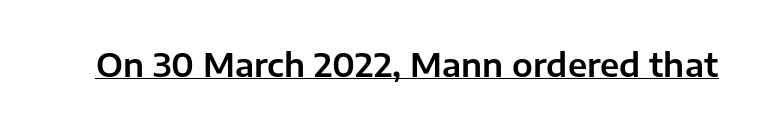
The image shows 33 px sans-serif type, upright; set normal letter spacing, underlined; low stroke contrast and a medium x-height.
